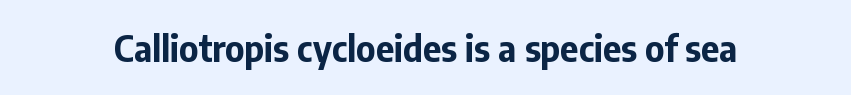
The image shows 35 px bold sans-serif type, upright; set normal letter spacing, not underlined; low stroke contrast and a medium x-height.
